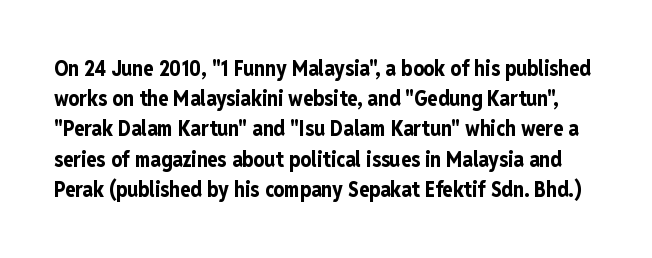
The image shows 21 px bold type, upright; set normal line spacing (1.44x), normal letter spacing, not underlined.
